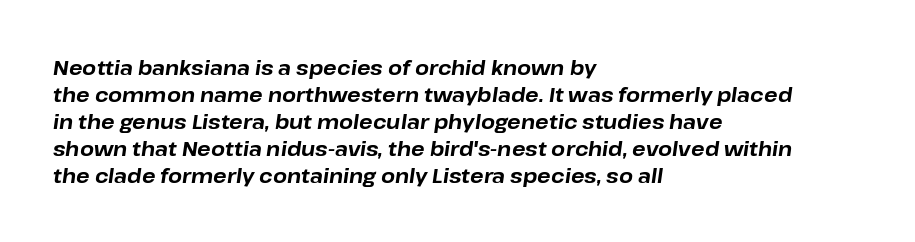
{"italic": "yes", "lean": "right", "slant_degrees": 8, "bold": "yes", "underline": "no", "align": "left", "line_spacing": "normal", "line_spacing_ratio": 1.35, "letter_spacing": "normal", "letter_spacing_em": 0.0, "glyph_px": 20}
